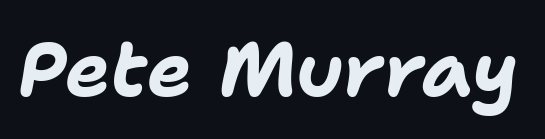
{"italic": "yes", "lean": "right", "slant_degrees": 11, "bold": "yes", "weight": "bold", "width": "normal", "stroke_contrast": "low", "x_height": "medium", "monospaced": "no", "underline": "no", "letter_spacing": "normal", "letter_spacing_em": 0.0, "glyph_px": 76}
